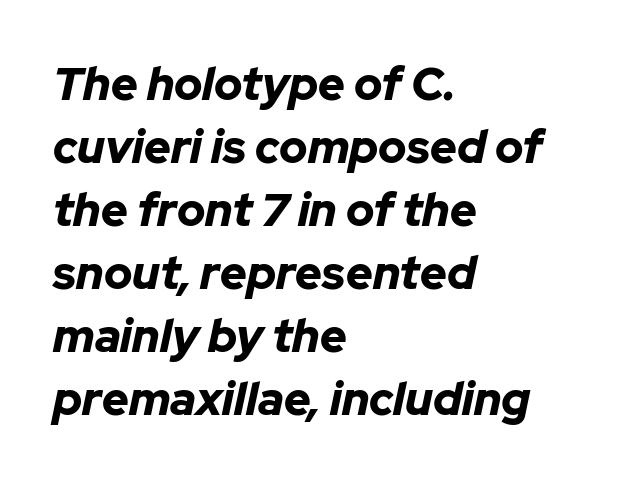
The image shows 46 px bold type, italic (leaning right); set left-aligned, normal line spacing (1.37x), normal letter spacing, not underlined; low stroke contrast and a medium x-height.
